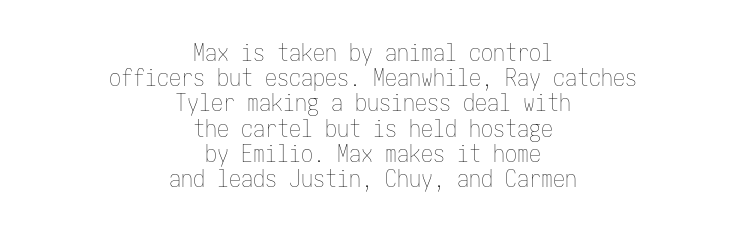
The image shows 24 px text type, upright; set centered, tight line spacing (1.05x), normal letter spacing, not underlined.
